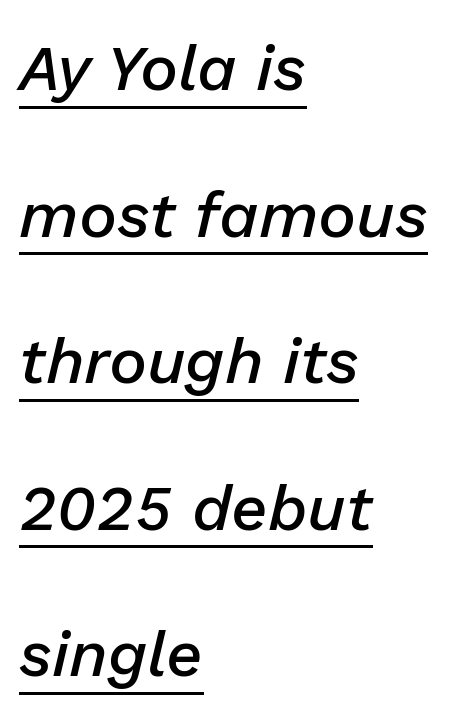
Glance below the letters and you will spot a drawn line. The passage shown is semibold, sitting just below true bold. Horizontally, the lines are justified to the leading edge only. These lines keep a tight, regular rhythm from letter to letter.
